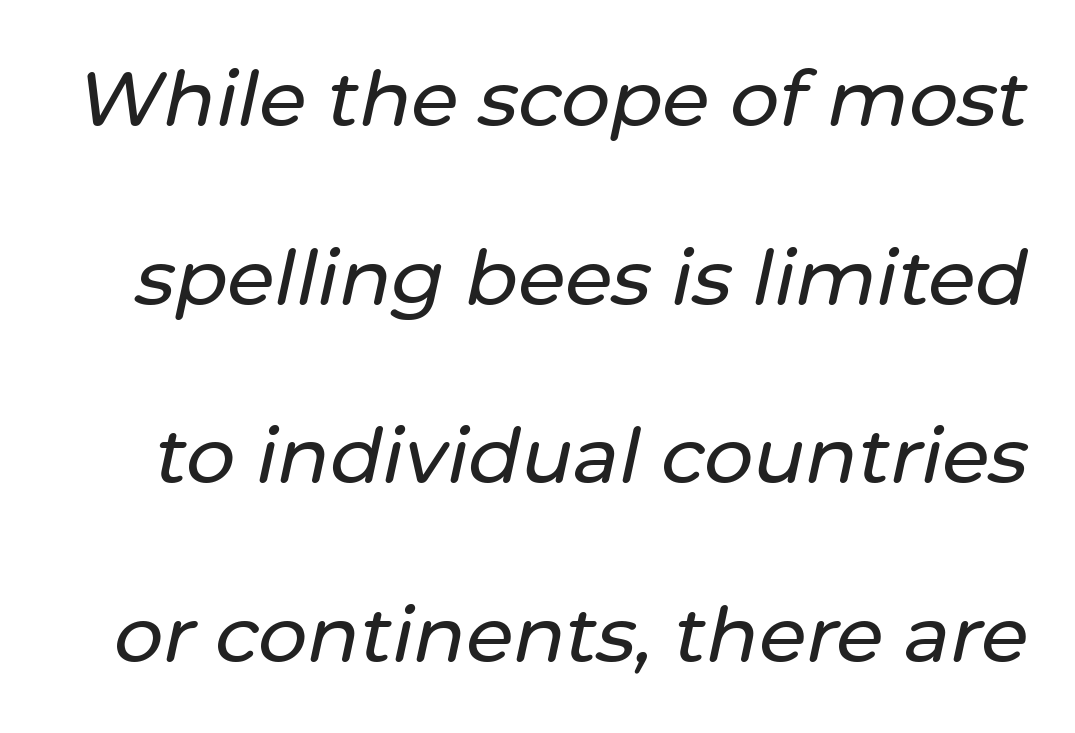
{"italic": "yes", "lean": "right", "slant_degrees": 12, "width": "normal", "stroke_contrast": "low", "x_height": "medium", "monospaced": "no", "underline": "no", "line_spacing": "loose", "line_spacing_ratio": 2.32, "letter_spacing": "normal", "letter_spacing_em": 0.0, "glyph_px": 77}
